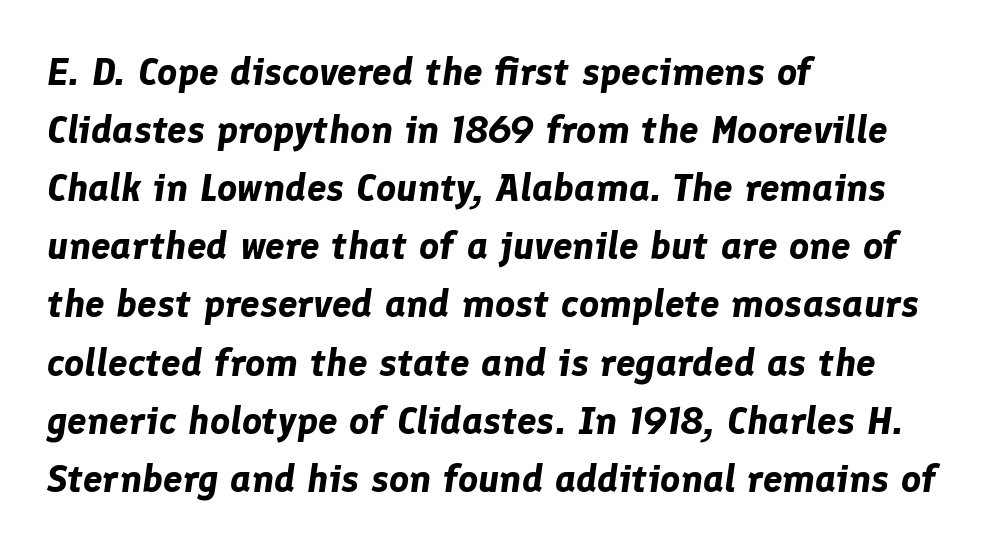
Q: Is the text bold? A: Yes.
Q: Is the text italic (slanted)? A: Yes, it leans right by about 8 degrees.
Q: Is the text underlined? A: No.
Q: How is the paragraph aligned? A: Left-aligned.
Q: Is the spacing between letters normal or unusually wide? A: Normal.
Q: Is the spacing between lines tight, normal or loose? A: Normal.
Q: Width (condensed, normal, or wide)? A: Normal.
Q: Stroke contrast? A: Low.
Q: x-height? A: Medium.
Q: Monospaced? A: No.
